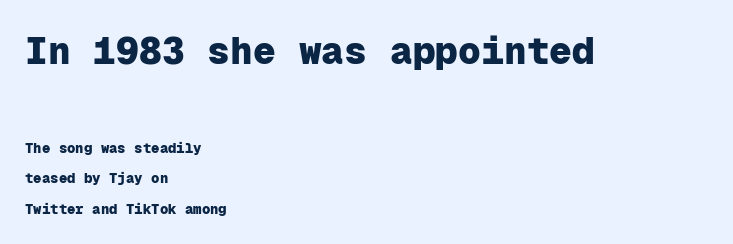
The image shows 38 px heavy sans-serif type, upright, monospaced; set left-aligned, loose line spacing (2.17x), normal letter spacing, not underlined; the first (top) block is 2.71x larger; low stroke contrast and a medium x-height.
